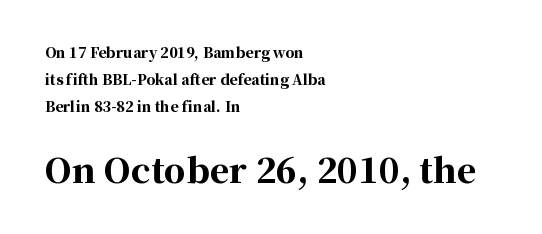
{"serif": "yes", "italic": "no", "bold": "yes", "weight": "bold", "width": "normal", "stroke_contrast": "high", "x_height": "medium", "monospaced": "no", "underline": "no", "align": "left", "line_spacing": "loose", "line_spacing_ratio": 1.93, "letter_spacing": "normal", "letter_spacing_em": 0.0, "larger_block": "second", "size_ratio": 2.43, "glyph_px": 34}
